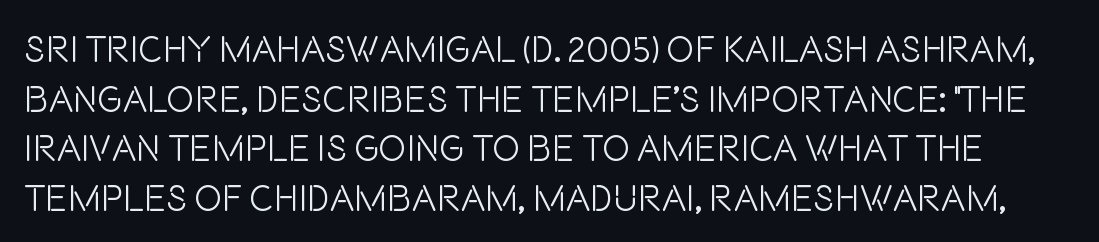
The image shows 37 px light, condensed sans-serif type, upright; set normal line spacing (1.34x), normal letter spacing, not underlined; low stroke contrast and a large x-height.
